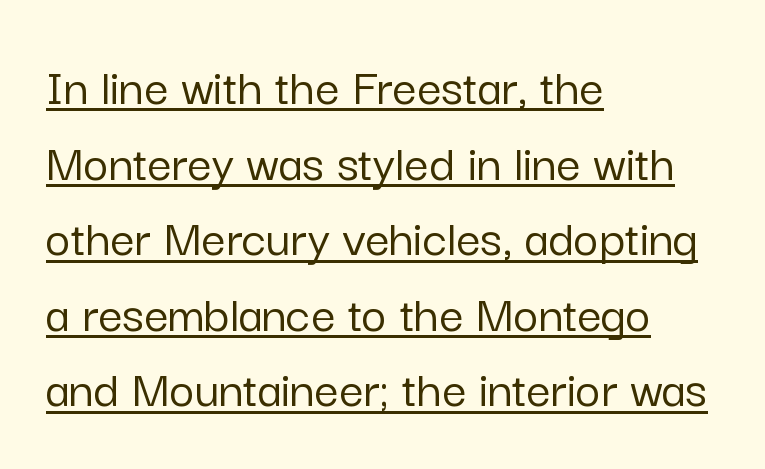
{"serif": "no", "italic": "no", "width": "normal", "stroke_contrast": "low", "x_height": "medium", "monospaced": "no", "underline": "yes", "align": "left", "line_spacing": "normal", "line_spacing_ratio": 1.4, "letter_spacing": "normal", "letter_spacing_em": 0.0, "glyph_px": 54}
